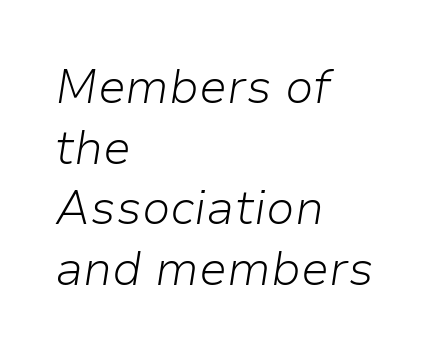
The image shows 47 px light type, italic (leaning right); set left-aligned, normal line spacing (1.29x), normal letter spacing, not underlined; low stroke contrast and a medium x-height.
